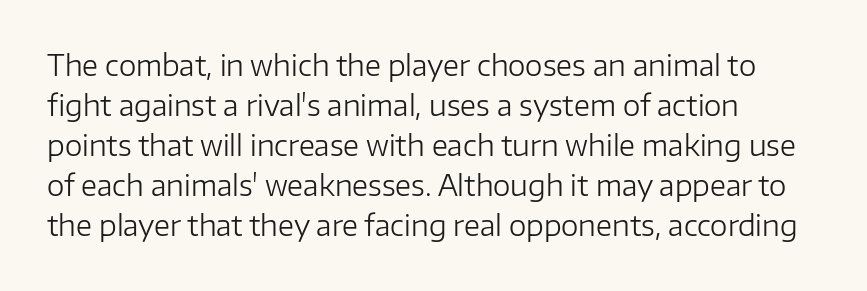
The image shows 28 px regular-weight sans-serif type, upright; set left-aligned, normal line spacing (1.43x), normal letter spacing, not underlined; low stroke contrast and a medium x-height.
